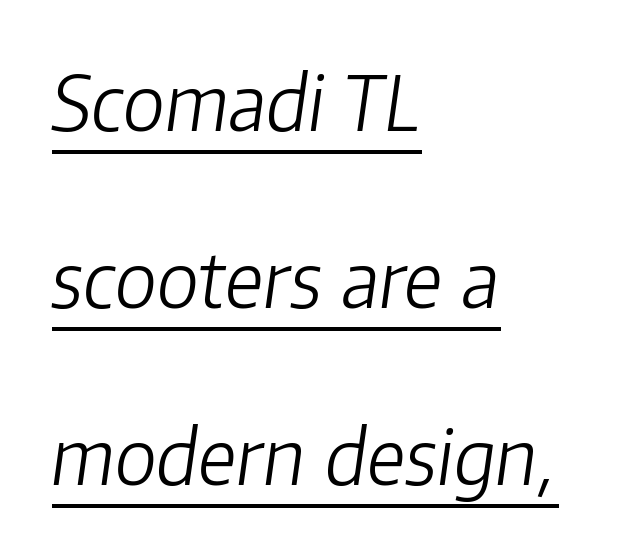
{"italic": "yes", "lean": "right", "slant_degrees": 8, "bold": "no", "weight": "light", "width": "normal", "stroke_contrast": "low", "x_height": "medium", "monospaced": "no", "underline": "yes", "align": "left", "line_spacing": "loose", "line_spacing_ratio": 2.33, "letter_spacing": "normal", "letter_spacing_em": 0.0, "glyph_px": 76}
